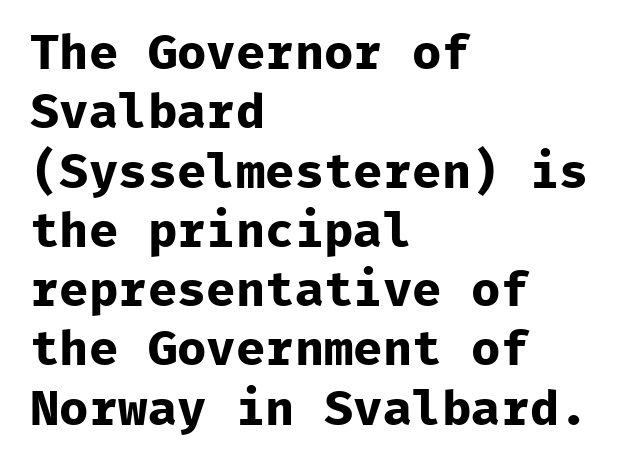
The image shows 49 px bold sans-serif type, upright, monospaced; set left-aligned, line spacing 1.21x, normal letter spacing, not underlined; low stroke contrast and a medium x-height.
